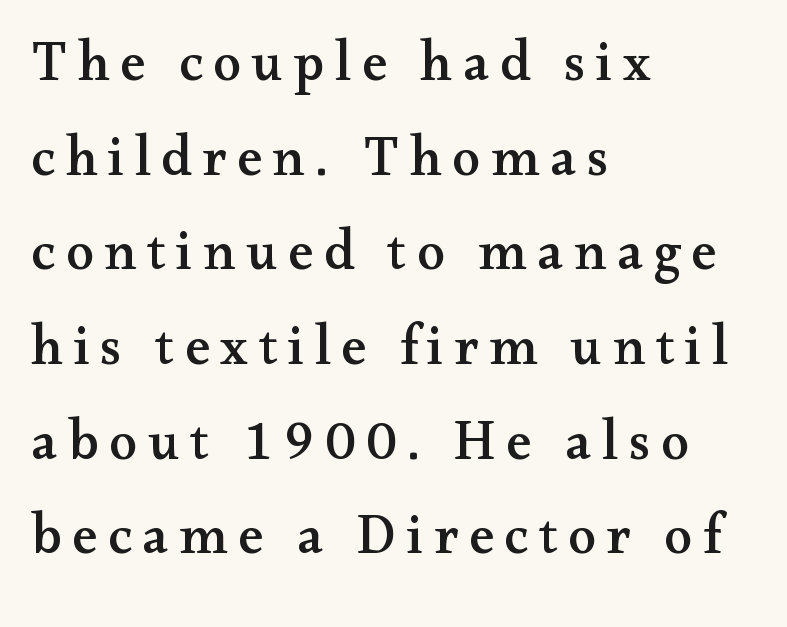
The glyphs are unaccompanied by any horizontal stroke below them. Evenly set lines give the paragraph a standard silhouette. Characters remain perfectly vertical along every line. Character widths vary here, with narrow letters taking less room than wide ones. Stroke terminals: seriffed. The lines in this sample share a left origin and differ only in where they stop.
